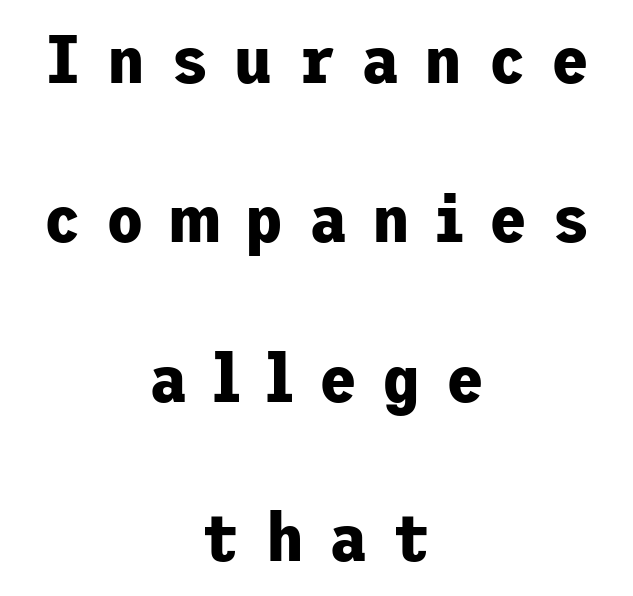
You can tell from the bare stems that sans-serif type was used. No word sits above an underline. These lines are centered, leaving both edges ragged. Loosely led — the rows are spread out. Does extra space separate the letters? Yes, quite a lot of it. The font is running at its bold setting.
